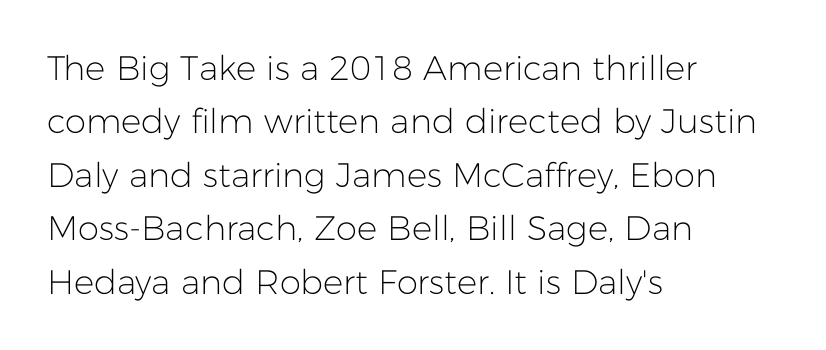
The image shows 34 px light sans-serif type, upright; set left-aligned, normal line spacing (1.57x), normal letter spacing, not underlined; low stroke contrast and a medium x-height.
